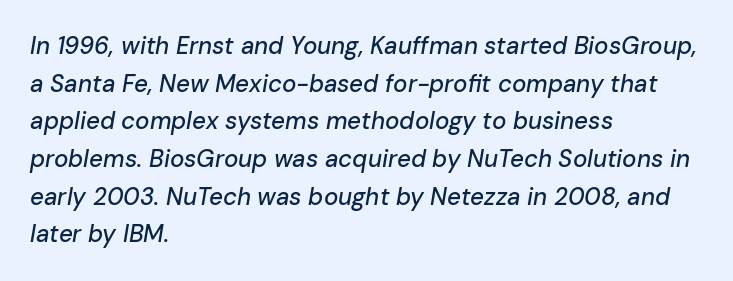
Q: Is the text italic (slanted)? A: Yes, it leans right by about 10 degrees.
Q: Is the text underlined? A: No.
Q: How is the paragraph aligned? A: Left-aligned.
Q: Is the spacing between letters normal or unusually wide? A: Normal.
Q: Is the spacing between lines tight, normal or loose? A: Normal.
